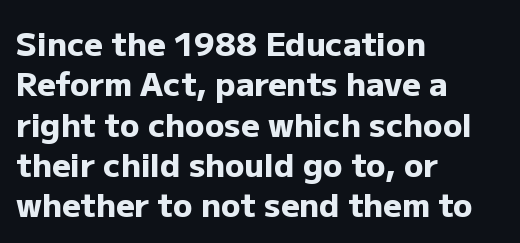
The image shows 32 px heavy sans-serif type, upright; set left-aligned, normal line spacing (1.26x), normal letter spacing, not underlined; low stroke contrast and a medium x-height.
